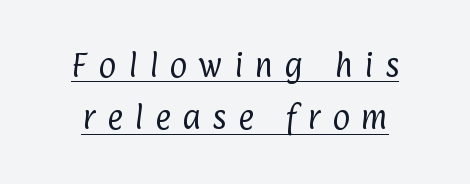
{"bold": "no", "underline": "yes", "line_spacing": "loose", "line_spacing_ratio": 1.94, "letter_spacing": "wide", "letter_spacing_em": 0.43, "glyph_px": 27}
